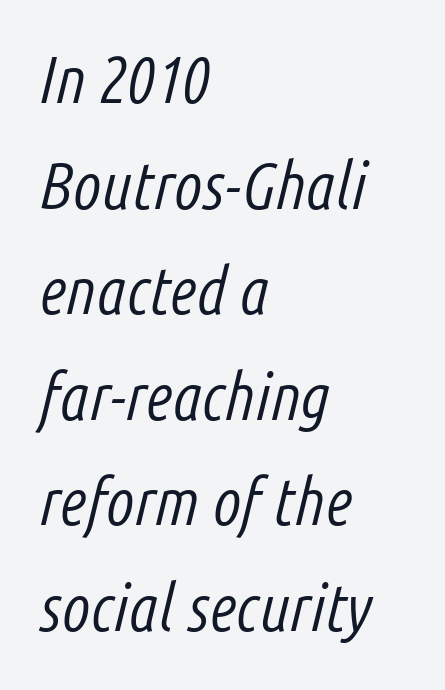
Typeset ragged right — the left edge is the straight one. Nobody drew a line under any word here. The designer left line spacing at the default. Here the glyphs are tracked normally, forming tight word shapes. The letters advance in unequal steps, a hallmark of proportional type.
